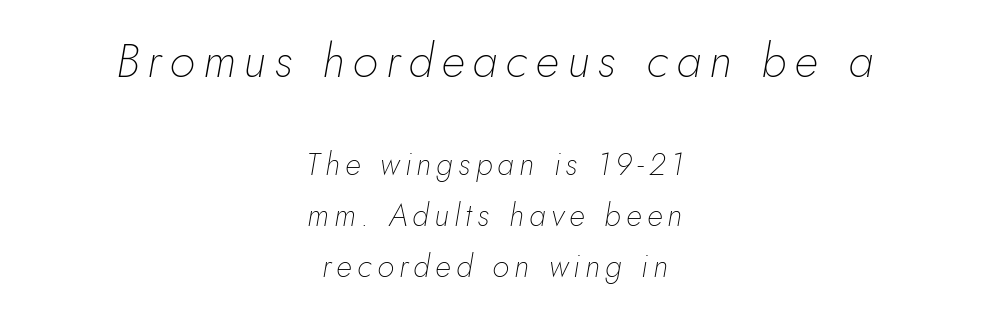
{"italic": "yes", "lean": "right", "slant_degrees": 5, "bold": "no", "weight": "thin", "width": "normal", "stroke_contrast": "low", "x_height": "small", "monospaced": "no", "underline": "no", "align": "center", "line_spacing": "normal", "line_spacing_ratio": 1.65, "larger_block": "first", "size_ratio": 1.52, "glyph_px": 47}
